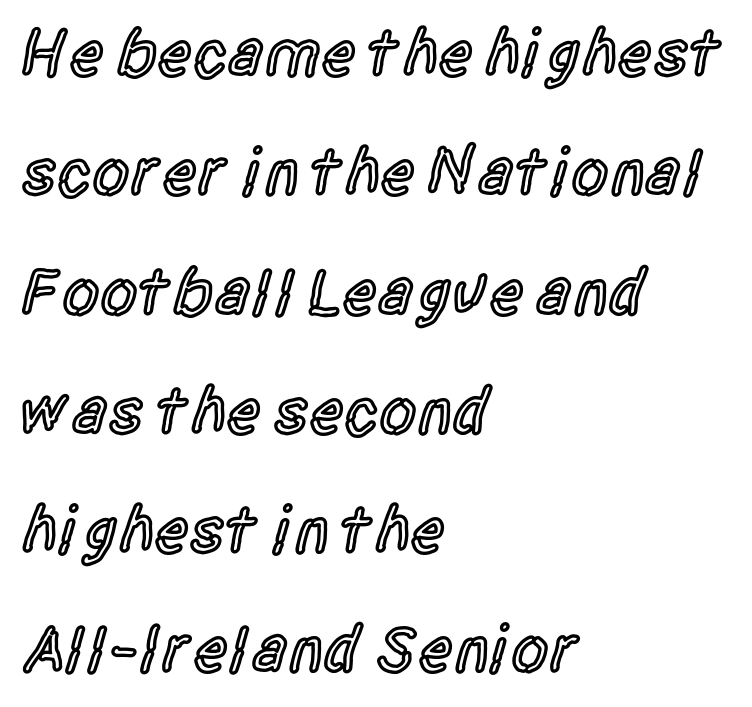
Q: Is the text bold? A: Semi-bold.
Q: Is the text italic (slanted)? A: Yes.
Q: Is the typeface a serif or a sans-serif typeface? A: Sans-serif.
Q: Is the text underlined? A: No.
Q: How is the paragraph aligned? A: Left-aligned.
Q: Is the spacing between letters normal or unusually wide? A: Normal.
Q: Width (condensed, normal, or wide)? A: Condensed.
Q: x-height? A: Large.
Q: Monospaced? A: No.
